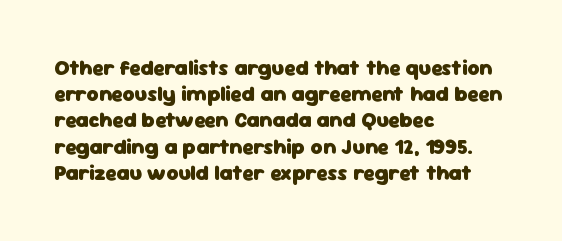
The image shows 21 px bold type, upright; set left-aligned, normal line spacing (1.25x), normal letter spacing, not underlined.
